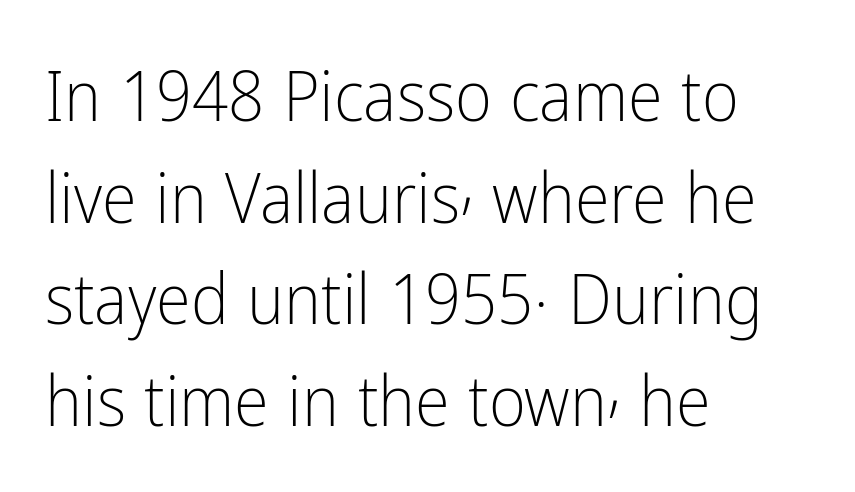
The image shows 71 px light, condensed sans-serif type, upright; set left-aligned, normal line spacing (1.43x), normal letter spacing, not underlined; low stroke contrast and a medium x-height.
